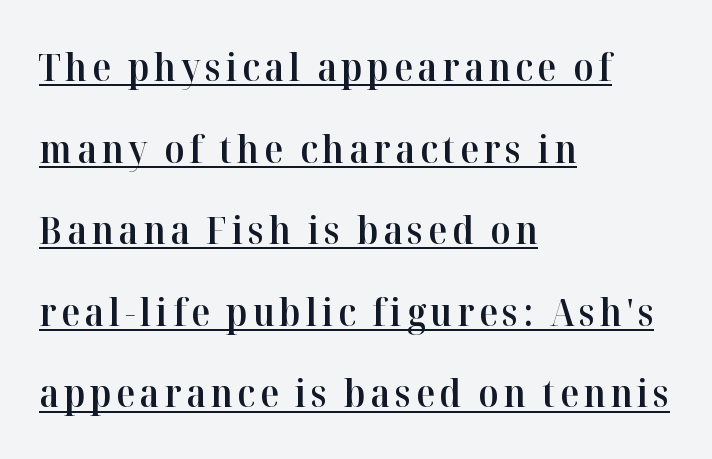
The image shows 39 px semibold serif type, upright; set left-aligned, loose line spacing (2.09x), underlined; high stroke contrast and a medium x-height.
